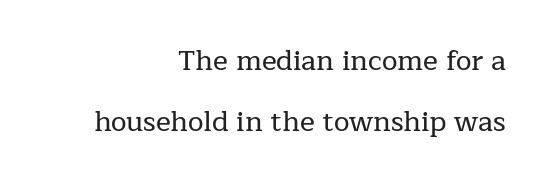
Q: Is the text italic (slanted)? A: No, it is upright.
Q: Is the typeface a serif or a sans-serif typeface? A: Serif.
Q: Is the text underlined? A: No.
Q: How is the paragraph aligned? A: Right-aligned.
Q: Is the spacing between letters normal or unusually wide? A: Normal.
Q: Is the spacing between lines tight, normal or loose? A: Loose.
Q: Width (condensed, normal, or wide)? A: Normal.
Q: Stroke contrast? A: Low.
Q: x-height? A: Medium.
Q: Monospaced? A: No.
